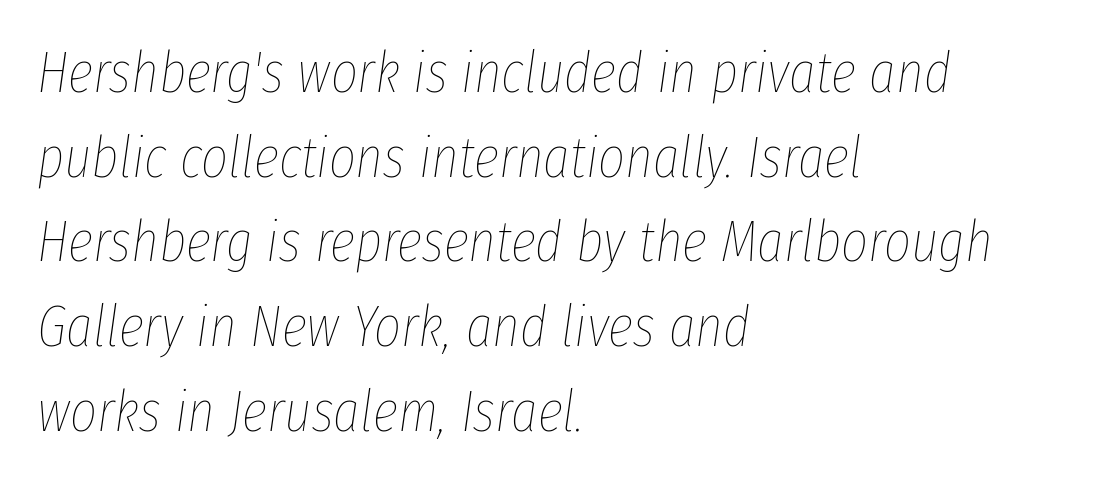
The image shows 58 px thin, condensed type, italic (leaning right); set left-aligned, normal line spacing (1.46x), normal letter spacing, not underlined; low stroke contrast and a medium x-height.
